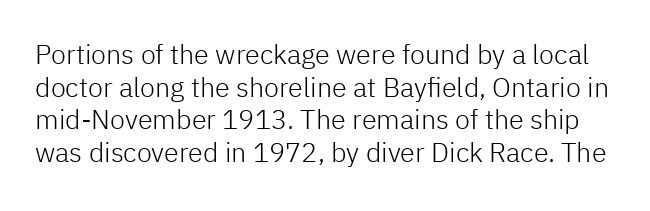
The image shows 27 px text type, upright; set line spacing 1.21x, normal letter spacing, not underlined.
